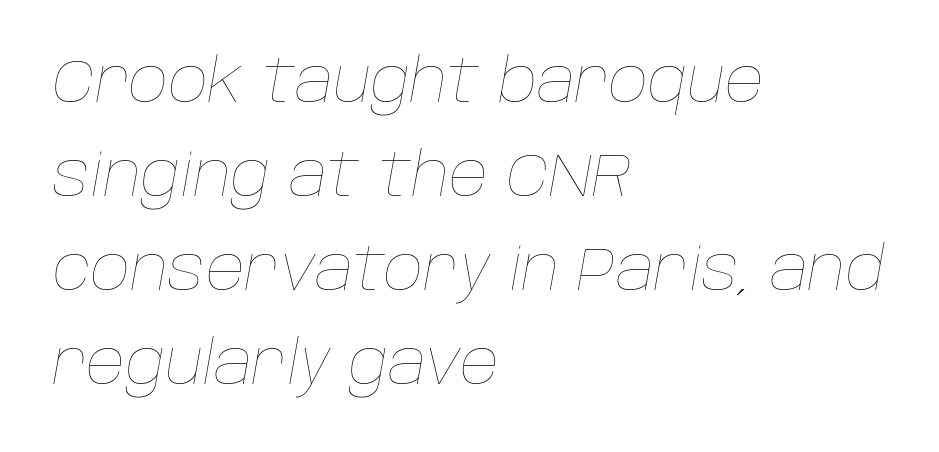
Q: Is the text bold? A: No.
Q: Is the text italic (slanted)? A: Yes, it leans right by about 10 degrees.
Q: Is the text underlined? A: No.
Q: How is the paragraph aligned? A: Left-aligned.
Q: Is the spacing between letters normal or unusually wide? A: Normal.
Q: Is the spacing between lines tight, normal or loose? A: Normal.
Q: Width (condensed, normal, or wide)? A: Normal.
Q: Stroke contrast? A: Low.
Q: x-height? A: Large.
Q: Monospaced? A: No.
